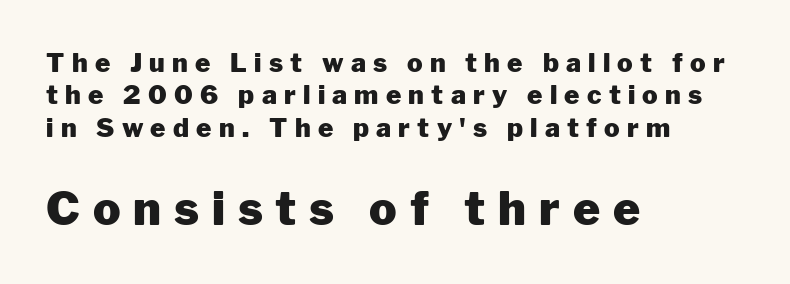
{"serif": "no", "italic": "no", "bold": "yes", "weight": "heavy", "width": "normal", "stroke_contrast": "low", "x_height": "medium", "monospaced": "no", "underline": "no", "align": "left", "line_spacing": "normal", "line_spacing_ratio": 1.25, "letter_spacing": "wide", "letter_spacing_em": 0.28, "larger_block": "second", "size_ratio": 1.77, "glyph_px": 46}
